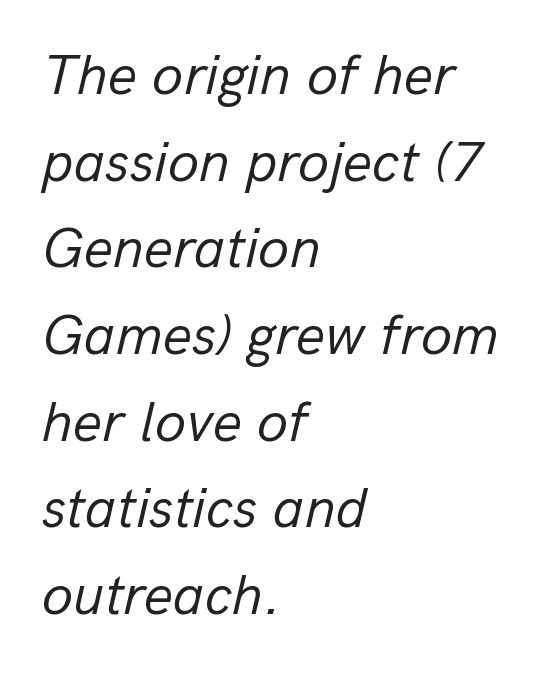
Q: Is the text bold? A: No.
Q: Is the text italic (slanted)? A: Yes, it leans right by about 13 degrees.
Q: Is the text underlined? A: No.
Q: How is the paragraph aligned? A: Left-aligned.
Q: Is the spacing between letters normal or unusually wide? A: Normal.
Q: Is the spacing between lines tight, normal or loose? A: Normal.
Q: Width (condensed, normal, or wide)? A: Normal.
Q: Stroke contrast? A: Low.
Q: x-height? A: Medium.
Q: Monospaced? A: No.
